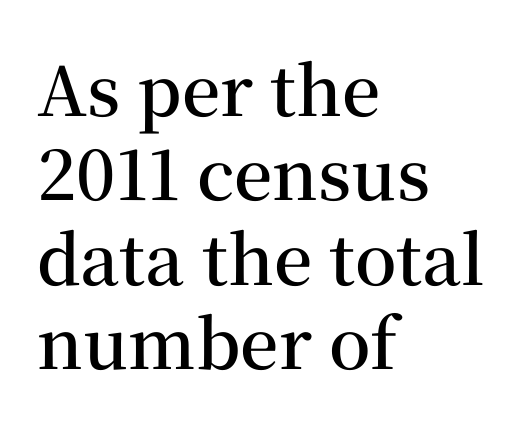
Q: Is the text bold? A: Semi-bold.
Q: Is the text italic (slanted)? A: No, it is upright.
Q: Is the typeface a serif or a sans-serif typeface? A: Serif.
Q: Is the text underlined? A: No.
Q: How is the paragraph aligned? A: Left-aligned.
Q: Is the spacing between letters normal or unusually wide? A: Normal.
Q: Width (condensed, normal, or wide)? A: Normal.
Q: Stroke contrast? A: Medium.
Q: x-height? A: Medium.
Q: Monospaced? A: No.
